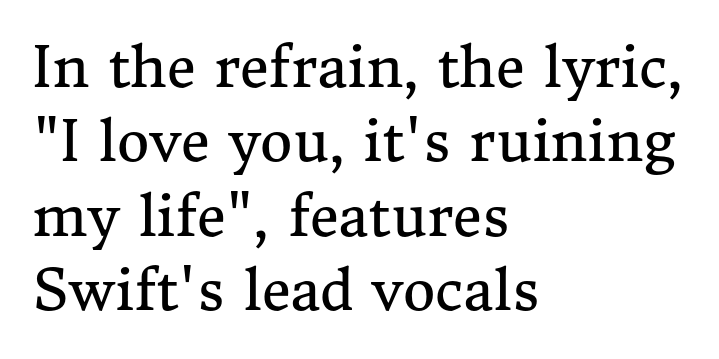
The weight tops out at a normal text grade. Each letter keeps its own natural width here, so spacing adapts to shape. Quick note: not italic, upright. Descenders are the only things crossing below the line. The lines are quadded left. Here the glyphs are tracked normally, forming tight word shapes.
